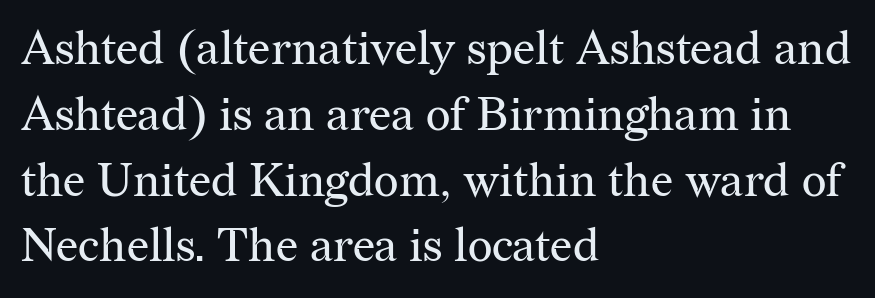
{"serif": "yes", "italic": "no", "bold": "no", "weight": "regular", "width": "normal", "stroke_contrast": "medium", "x_height": "medium", "monospaced": "no", "underline": "no", "align": "left", "line_spacing": "normal", "line_spacing_ratio": 1.4, "letter_spacing": "normal", "letter_spacing_em": 0.0, "glyph_px": 47}
